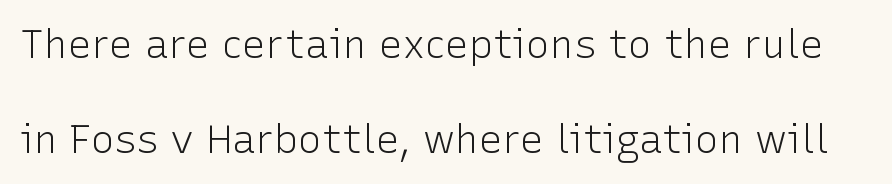
The image shows 40 px light sans-serif type, upright; set loose line spacing (2.38x), normal letter spacing, not underlined; low stroke contrast and a medium x-height.
